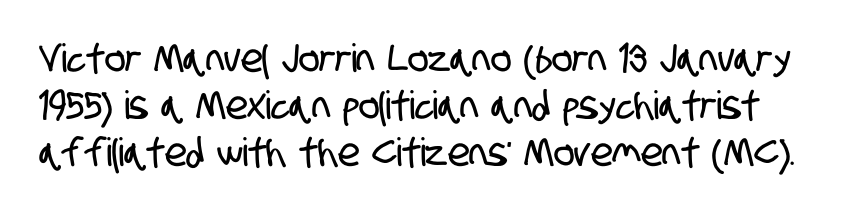
The image shows 39 px condensed sans-serif type; set line spacing 1.21x, normal letter spacing, not underlined; low stroke contrast and a large x-height.
